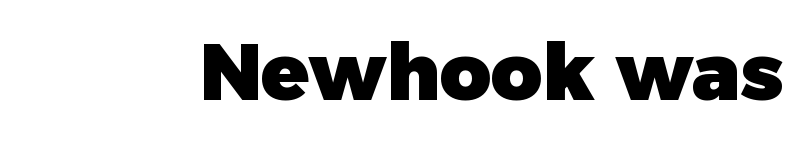
{"serif": "no", "italic": "no", "bold": "yes", "weight": "heavy", "width": "normal", "stroke_contrast": "low", "x_height": "medium", "monospaced": "no", "underline": "no", "letter_spacing": "normal", "letter_spacing_em": 0.0, "glyph_px": 79}
